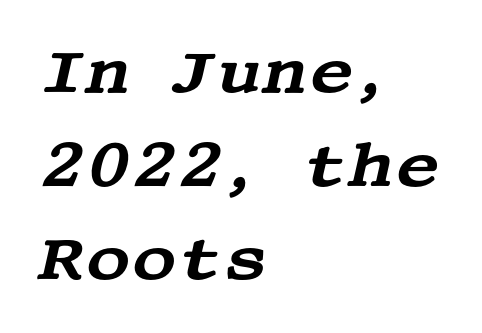
{"serif": "yes", "italic": "yes", "lean": "right", "slant_degrees": 13, "width": "wide", "stroke_contrast": "medium", "x_height": "large", "underline": "no", "align": "left", "line_spacing": "normal", "line_spacing_ratio": 1.51, "letter_spacing": "normal", "letter_spacing_em": 0.0, "glyph_px": 62}
